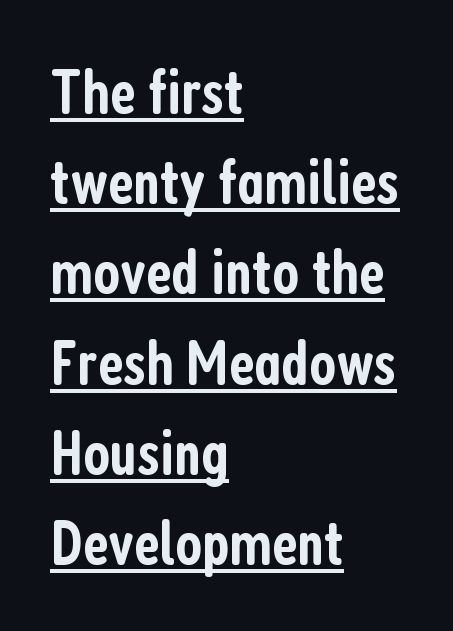
Q: Is the text bold? A: Semi-bold.
Q: Is the text italic (slanted)? A: No, it is upright.
Q: Is the typeface a serif or a sans-serif typeface? A: Sans-serif.
Q: Is the text underlined? A: Yes.
Q: How is the paragraph aligned? A: Left-aligned.
Q: Is the spacing between letters normal or unusually wide? A: Normal.
Q: Is the spacing between lines tight, normal or loose? A: Normal.
Q: Width (condensed, normal, or wide)? A: Condensed.
Q: Stroke contrast? A: Low.
Q: x-height? A: Medium.
Q: Monospaced? A: No.
